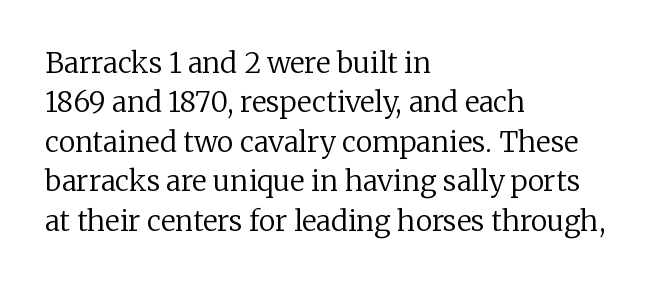
The image shows 28 px regular-weight serif type, upright; set left-aligned, normal line spacing (1.41x), normal letter spacing, not underlined; low stroke contrast and a medium x-height.
